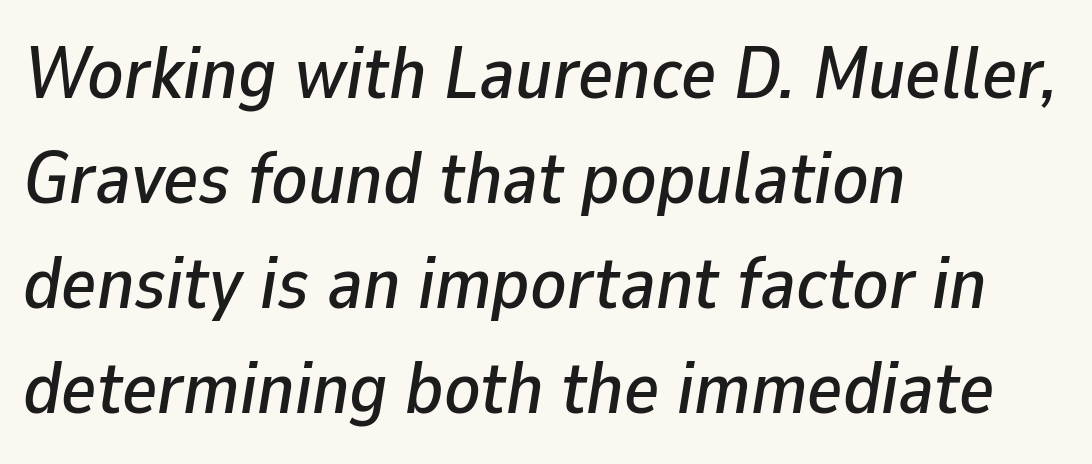
Looks like regular typesetting: each glyph gets only the width it needs. Lines of text with bare space underneath. Vertical spacing — default. The whole block is typeset with a tilt. Is the letter spacing exaggerated? No — it looks like the ordinary default.
